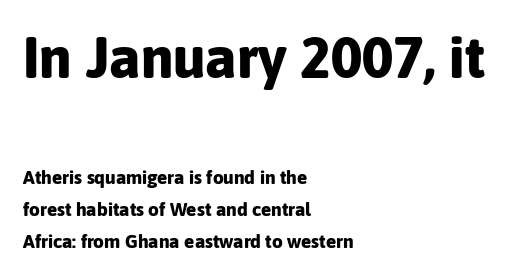
Q: Is the text bold? A: Yes.
Q: Is the text italic (slanted)? A: No, it is upright.
Q: Is the typeface a serif or a sans-serif typeface? A: Sans-serif.
Q: Is the text underlined? A: No.
Q: How is the paragraph aligned? A: Left-aligned.
Q: Is the spacing between letters normal or unusually wide? A: Normal.
Q: Is the spacing between lines tight, normal or loose? A: Normal.
Q: Which block of text is set in a larger size, the first (top) or the second (bottom)? A: The first (top) one.
Q: Width (condensed, normal, or wide)? A: Normal.
Q: Stroke contrast? A: Low.
Q: x-height? A: Medium.
Q: Monospaced? A: No.
